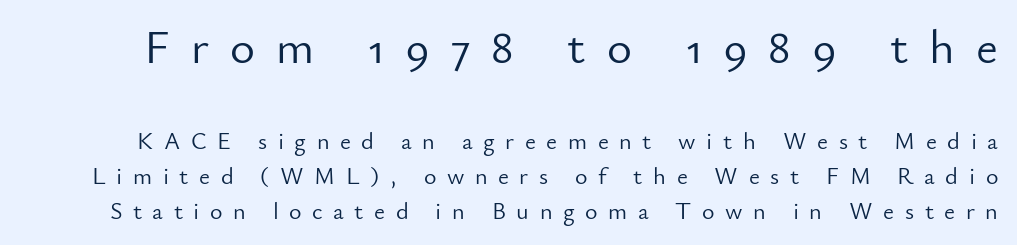
{"serif": "no", "italic": "no", "bold": "no", "weight": "light", "width": "normal", "stroke_contrast": "low", "x_height": "small", "monospaced": "no", "underline": "no", "line_spacing": "normal", "line_spacing_ratio": 1.45, "letter_spacing": "wide", "letter_spacing_em": 0.44, "larger_block": "first", "size_ratio": 2.0, "glyph_px": 48}
